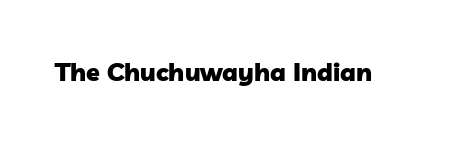
The baseline area is clear. The face used here is rendered with its standard letterfit. The face used here has the dense, thick strokes of a bold.
